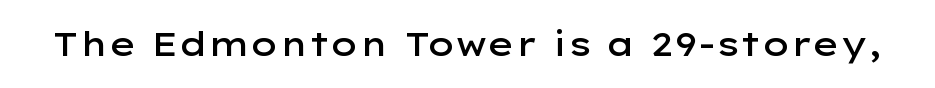
Its strokes are somewhat broadened, the hallmark of semibold type. Nobody touched the tracking dial on this one. The rendering uses natural spacing where letterforms have individual widths. Is there any slant? The stems are plumb. Check where the strokes stop: nothing finishes them off — pure sans.
